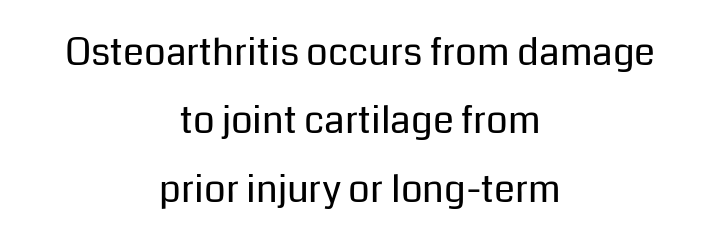
The image shows 38 px regular-weight sans-serif type, upright; set centered, line spacing 1.8x, normal letter spacing, not underlined; low stroke contrast and a medium x-height.
